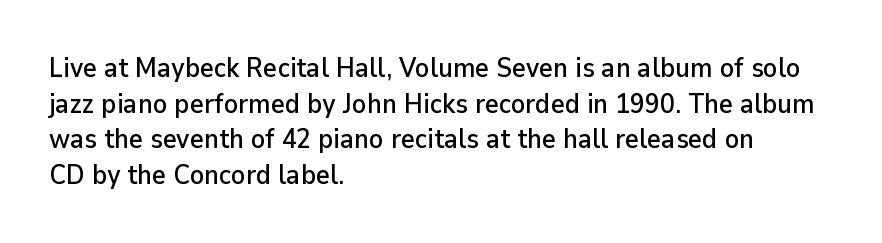
{"italic": "no", "underline": "no", "align": "left", "line_spacing": "normal", "line_spacing_ratio": 1.32, "letter_spacing": "normal", "letter_spacing_em": 0.0, "glyph_px": 27}
